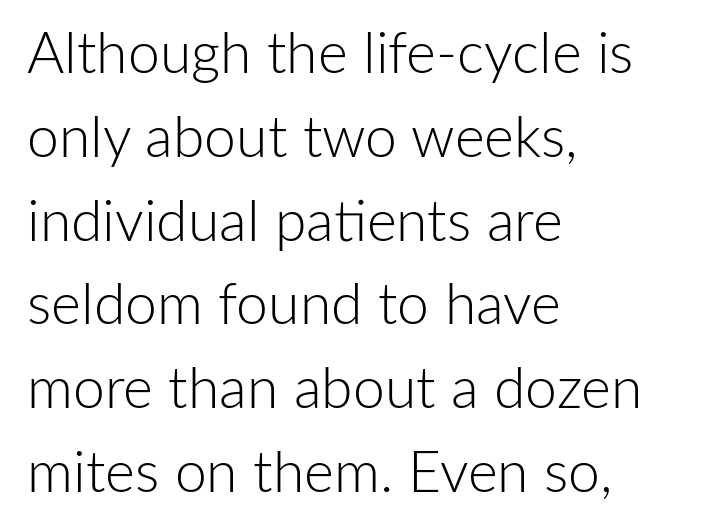
The block of text has a typical density, with ordinary space between rows. You could not count columns in this text — the font is proportionally spaced. This rendering employs a face without finishing strokes, i.e., a sans-serif. Weight: regular or lighter.
